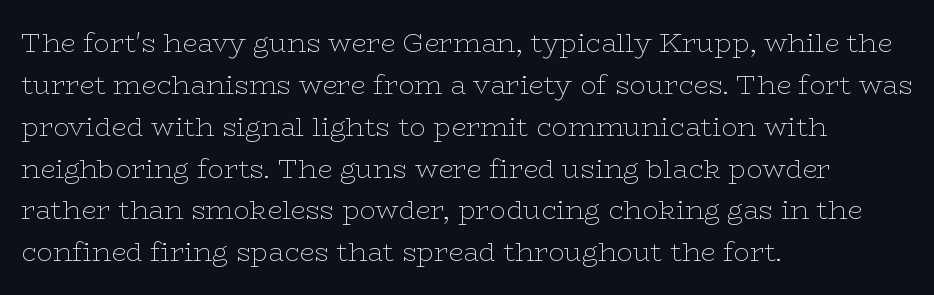
Anything drawn beneath the words? Only blank space. Each word holds together tightly as a unit, with standard inter-letter gaps. Each stroke keeps to a modest, everyday thickness or less. Normally led — the rows are evenly, conventionally spaced. In CSS terms this would be text-align: left. Does the lettering tilt? It doesn't — this is upright.
